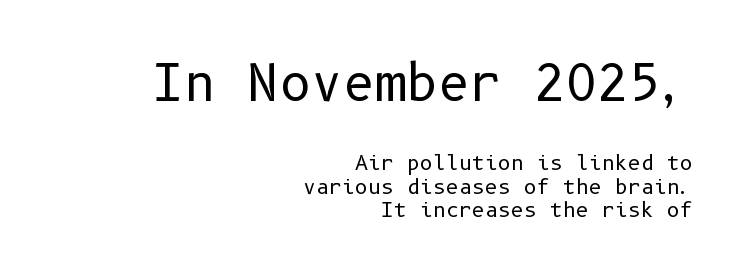
{"serif": "no", "italic": "no", "bold": "no", "weight": "regular", "width": "normal", "stroke_contrast": "low", "x_height": "medium", "underline": "no", "align": "right", "line_spacing_ratio": 1.18, "letter_spacing": "normal", "letter_spacing_em": 0.0, "larger_block": "first", "size_ratio": 2.45, "glyph_px": 49}
